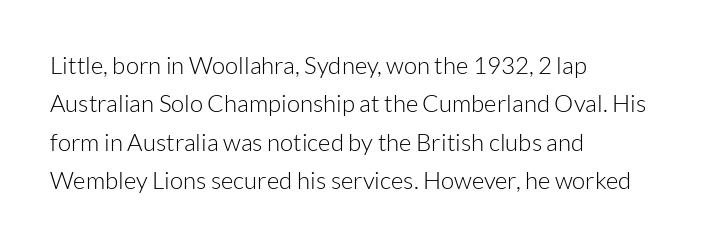
Plain, unruled lines of type. No heavy texture on the line: the type isn't bold. Look at the tracking — it's just the regular setting, nothing added. The axis of the letterforms is exactly vertical. The rows are spaced the way most documents space them.
